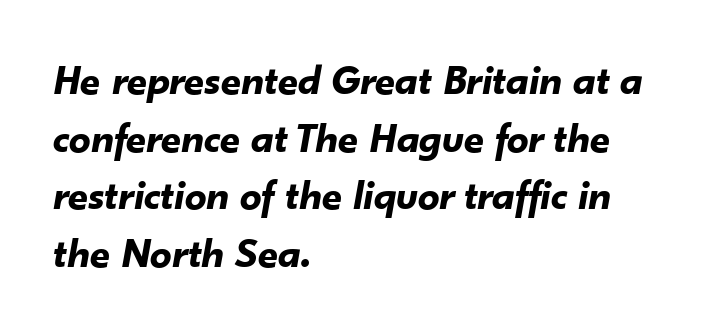
{"italic": "yes", "lean": "right", "slant_degrees": 10, "bold": "yes", "weight": "bold", "width": "normal", "stroke_contrast": "low", "x_height": "small", "monospaced": "no", "underline": "no", "align": "left", "line_spacing": "normal", "line_spacing_ratio": 1.34, "letter_spacing": "normal", "letter_spacing_em": 0.0, "glyph_px": 43}
